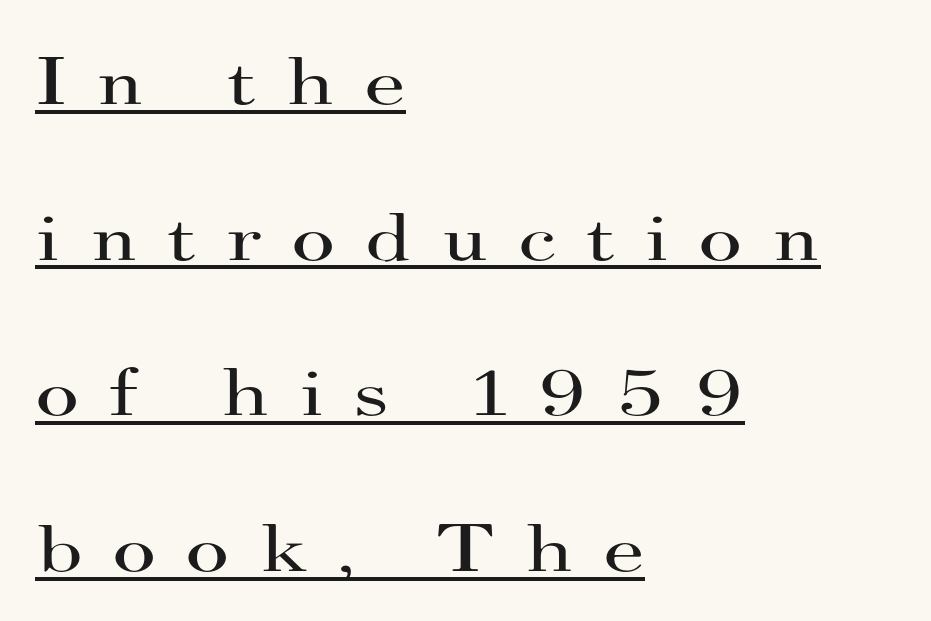
One-word summary of the alignment: left. Unbolded letterforms with no extra heft. Underlining? Definitely there. The axis of the letterforms is exactly vertical. Do the characters align in a grid? No, the font is proportional.
